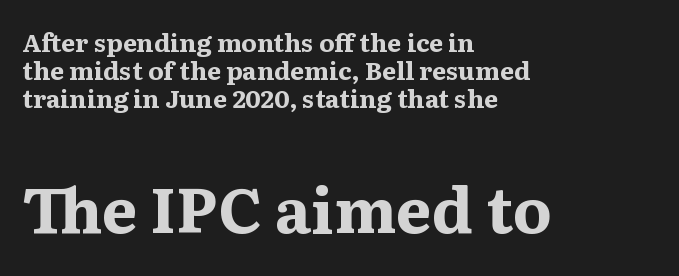
The image shows 63 px bold serif type, upright; set left-aligned, tight line spacing (1.13x), normal letter spacing, not underlined; the second (bottom) block is 2.52x larger; medium stroke contrast and a medium x-height.
